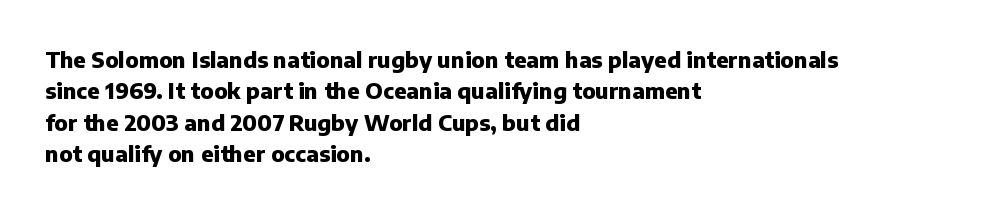
Q: Is the text bold? A: Yes.
Q: Is the text italic (slanted)? A: No, it is upright.
Q: Is the text underlined? A: No.
Q: How is the paragraph aligned? A: Left-aligned.
Q: Is the spacing between letters normal or unusually wide? A: Normal.
Q: Is the spacing between lines tight, normal or loose? A: Normal.
